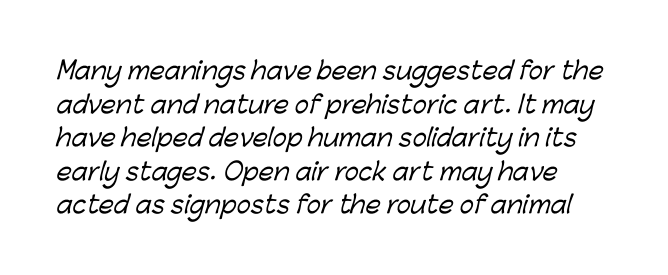
{"underline": "no", "align": "left", "line_spacing": "normal", "line_spacing_ratio": 1.4, "letter_spacing": "normal", "letter_spacing_em": 0.0, "glyph_px": 24}
